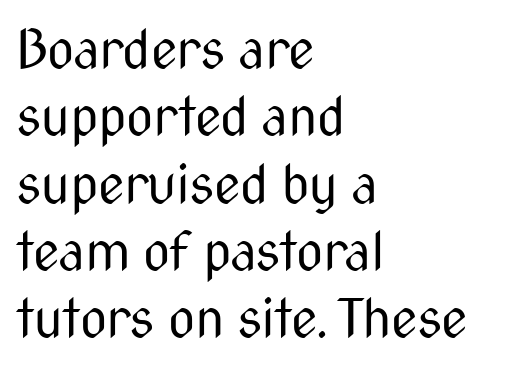
Beneath every word, the page is bare. Teacher's note: observe the even left margin — that is flush-left alignment. The characters are drawn with everyday or finer stroke widths. The gaps between neighbouring characters are ordinary and unremarkable.
